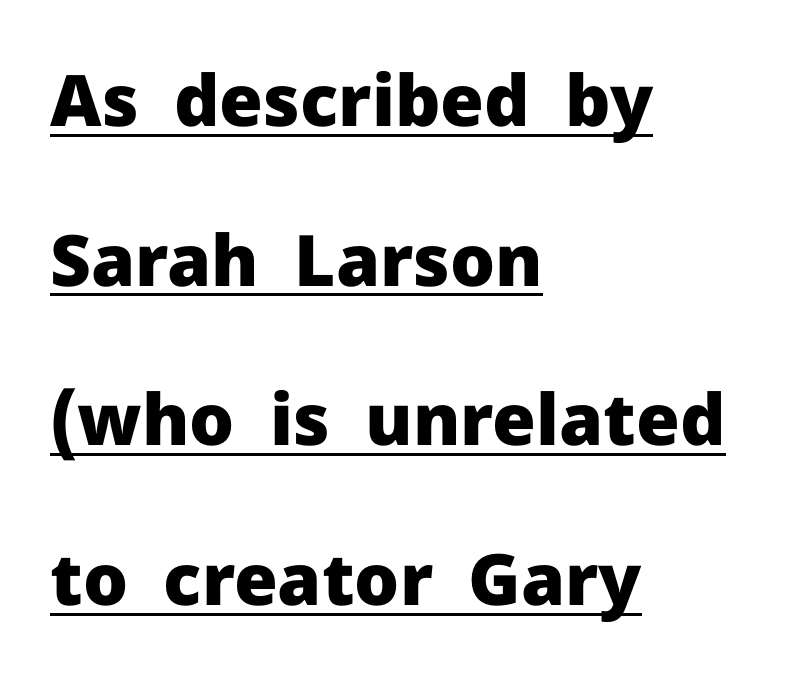
The image shows 71 px heavy sans-serif type, upright; set left-aligned, loose line spacing (2.25x), normal letter spacing, underlined; low stroke contrast and a medium x-height.
